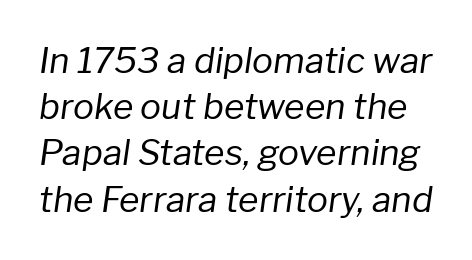
Q: Is the text bold? A: No.
Q: Is the text italic (slanted)? A: Yes, it leans right by about 8 degrees.
Q: Is the text underlined? A: No.
Q: Is the spacing between letters normal or unusually wide? A: Normal.
Q: Is the spacing between lines tight, normal or loose? A: Normal.
Q: Width (condensed, normal, or wide)? A: Normal.
Q: Stroke contrast? A: Low.
Q: x-height? A: Medium.
Q: Monospaced? A: No.
